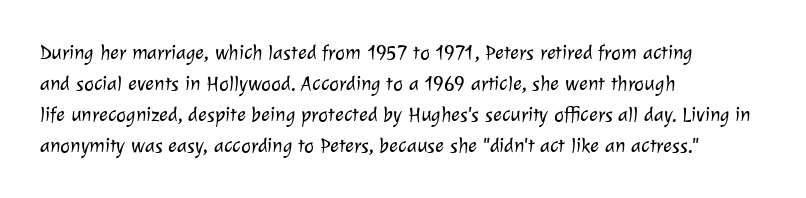
The image shows 21 px text type; set left-aligned, normal line spacing (1.47x), normal letter spacing, not underlined.
